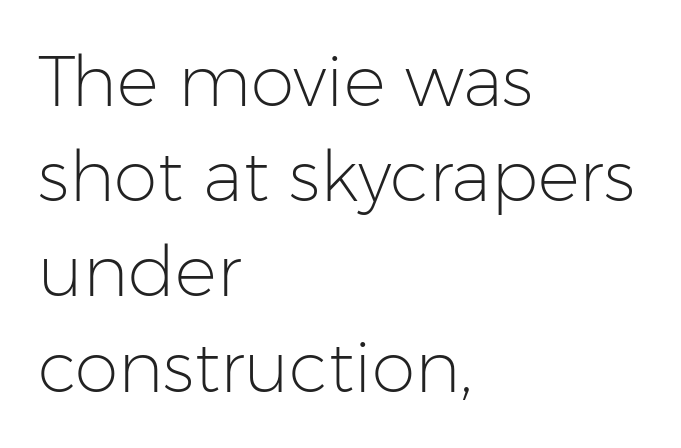
Q: Is the text bold? A: No.
Q: Is the text italic (slanted)? A: No, it is upright.
Q: Is the typeface a serif or a sans-serif typeface? A: Sans-serif.
Q: Is the text underlined? A: No.
Q: How is the paragraph aligned? A: Left-aligned.
Q: Is the spacing between letters normal or unusually wide? A: Normal.
Q: Is the spacing between lines tight, normal or loose? A: Normal.
Q: Width (condensed, normal, or wide)? A: Normal.
Q: Stroke contrast? A: Low.
Q: x-height? A: Medium.
Q: Monospaced? A: No.
